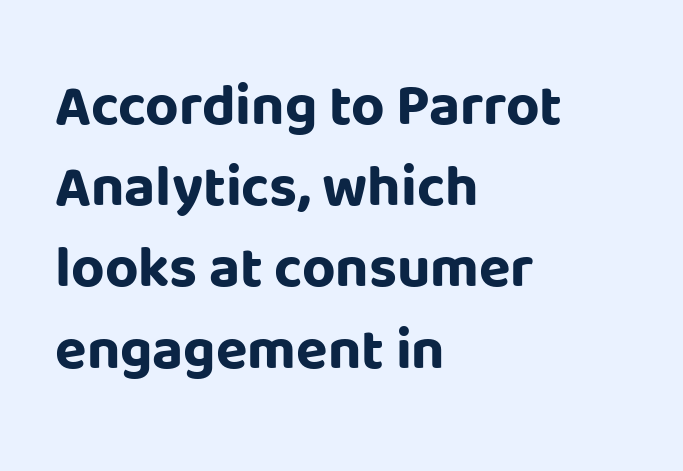
Q: Is the text bold? A: Yes.
Q: Is the text italic (slanted)? A: No, it is upright.
Q: Is the typeface a serif or a sans-serif typeface? A: Sans-serif.
Q: Is the text underlined? A: No.
Q: How is the paragraph aligned? A: Left-aligned.
Q: Is the spacing between letters normal or unusually wide? A: Normal.
Q: Is the spacing between lines tight, normal or loose? A: Normal.
Q: Width (condensed, normal, or wide)? A: Normal.
Q: Stroke contrast? A: Low.
Q: x-height? A: Large.
Q: Monospaced? A: No.
